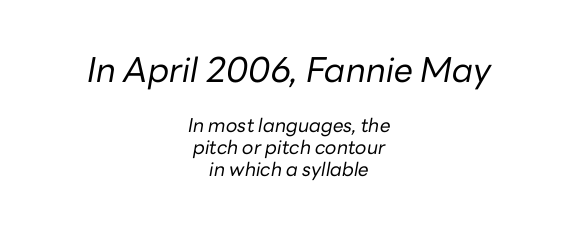
The image shows 34 px regular-weight type, italic (leaning right); set centered, tight line spacing (1.15x), normal letter spacing, not underlined; the first (top) block is 1.79x larger; low stroke contrast and a medium x-height.
